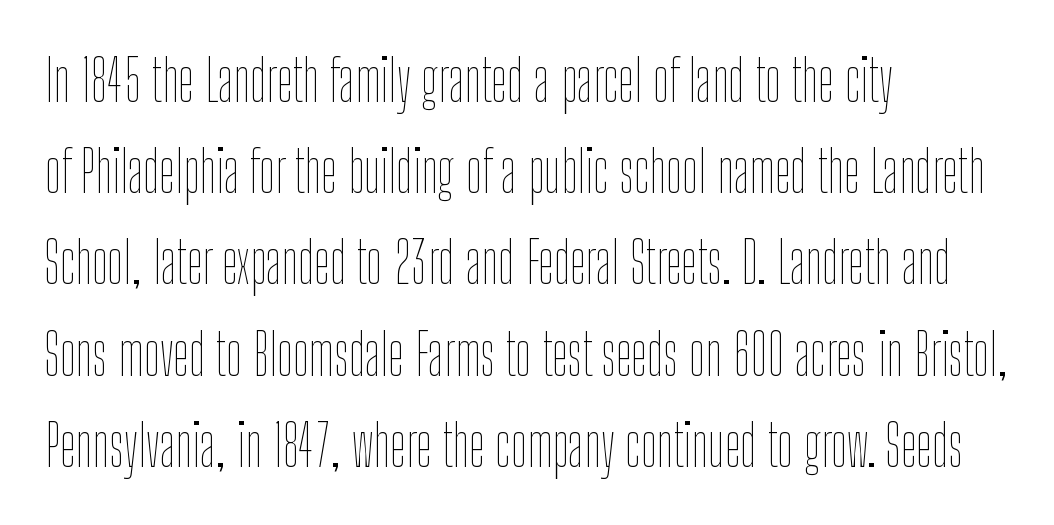
Q: Is the text bold? A: No.
Q: Is the text italic (slanted)? A: No, it is upright.
Q: Is the text underlined? A: No.
Q: How is the paragraph aligned? A: Left-aligned.
Q: Is the spacing between letters normal or unusually wide? A: Normal.
Q: Is the spacing between lines tight, normal or loose? A: Normal.
Q: Width (condensed, normal, or wide)? A: Condensed.
Q: Stroke contrast? A: Low.
Q: x-height? A: Medium.
Q: Monospaced? A: No.
